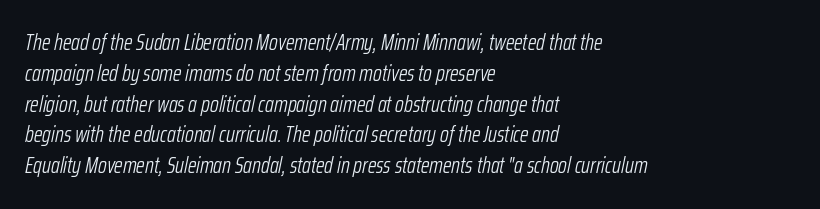
The image shows 22 px text type, italic (leaning right); set left-aligned, normal line spacing (1.4x), normal letter spacing, not underlined.
